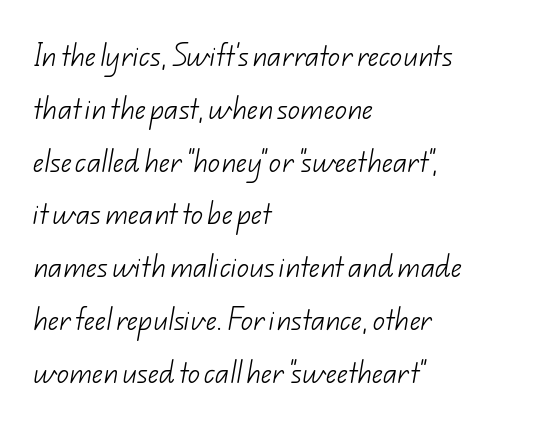
The face used here is rendered with its standard letterfit. Descender tails drop into unmarked territory. The typesetter chose a ragged-right arrangement here. Stroke thickness stays within the range of a standard reading face or lighter. Summary of vertical rhythm: relaxed, with wide interline spacing.
